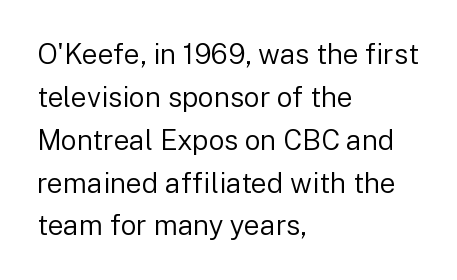
Is this a fixed-width face? No — the glyphs have proportional, varying widths. The specimen reads as upright at a glance. Notice how descenders clear the ascenders below comfortably — that's standard leading. The rendering anchors every line to the left-hand side. The letters look calm and open, with moderate or lighter stems. This rendering employs a face without finishing strokes, i.e., a sans-serif.
